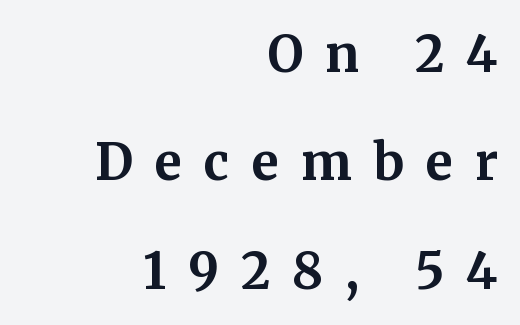
Q: Is the text bold? A: Yes.
Q: Is the text italic (slanted)? A: No, it is upright.
Q: Is the typeface a serif or a sans-serif typeface? A: Serif.
Q: Is the text underlined? A: No.
Q: How is the paragraph aligned? A: Right-aligned.
Q: Is the spacing between letters normal or unusually wide? A: Unusually wide.
Q: Is the spacing between lines tight, normal or loose? A: Loose.
Q: Width (condensed, normal, or wide)? A: Normal.
Q: Stroke contrast? A: Medium.
Q: x-height? A: Medium.
Q: Monospaced? A: No.
